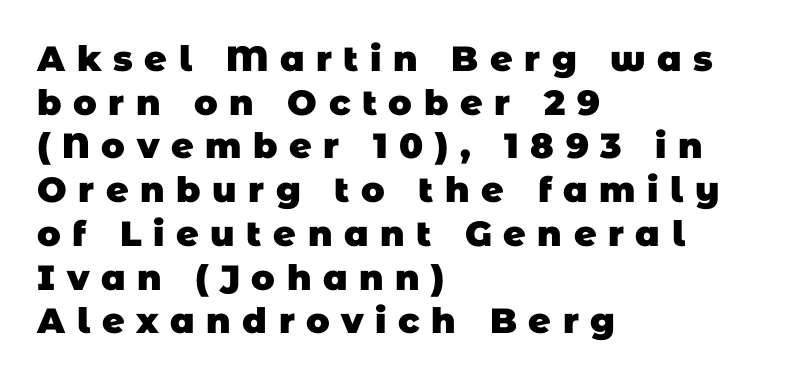
The image shows 35 px heavy sans-serif type; set left-aligned, normal line spacing (1.25x), unusually wide letter spacing (+0.33 em), not underlined; low stroke contrast and a large x-height.
